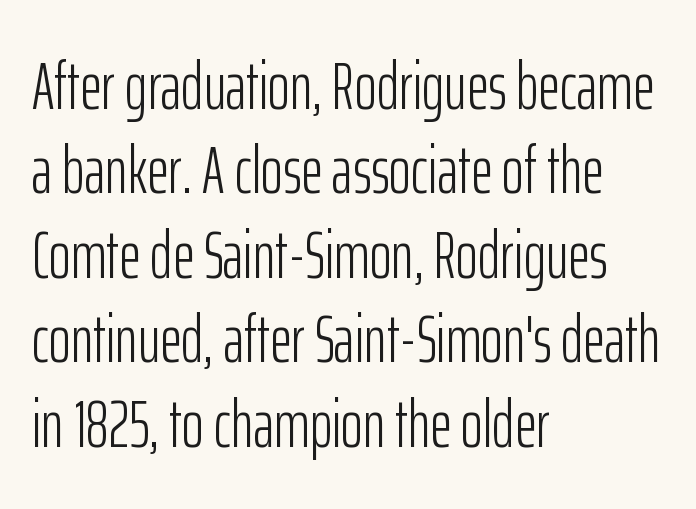
Q: Is the text bold? A: No.
Q: Is the text italic (slanted)? A: No, it is upright.
Q: Is the typeface a serif or a sans-serif typeface? A: Sans-serif.
Q: Is the text underlined? A: No.
Q: How is the paragraph aligned? A: Left-aligned.
Q: Is the spacing between letters normal or unusually wide? A: Normal.
Q: Is the spacing between lines tight, normal or loose? A: Normal.
Q: Width (condensed, normal, or wide)? A: Condensed.
Q: Stroke contrast? A: Low.
Q: x-height? A: Medium.
Q: Monospaced? A: No.
